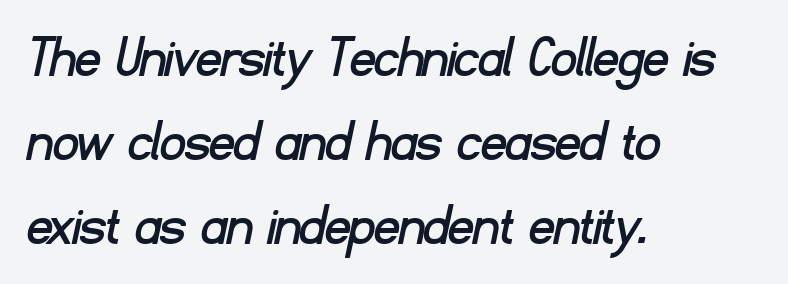
{"serif": "no", "width": "normal", "stroke_contrast": "low", "x_height": "small", "monospaced": "no", "underline": "no", "align": "left", "line_spacing": "normal", "line_spacing_ratio": 1.38, "letter_spacing": "normal", "letter_spacing_em": 0.0, "glyph_px": 61}
